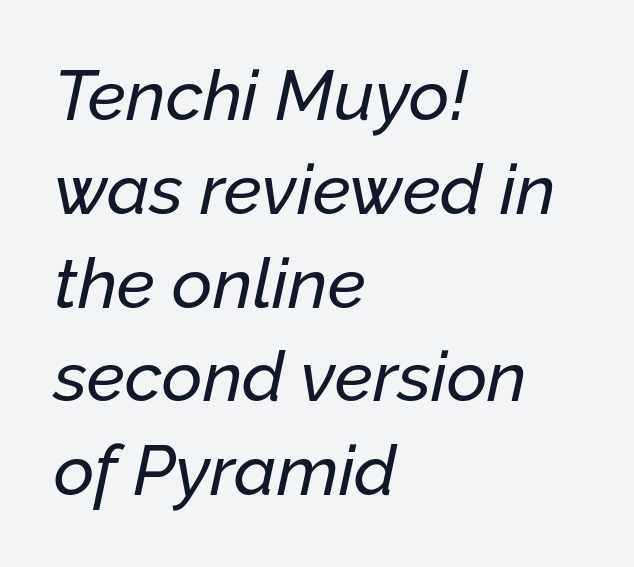
Note the varied advance widths — an 'i' is clearly narrower than an 'm'. Rendered with sloped, italic letterforms. Nothing unusual about the tracking: characters are spaced as the font intends. Which margin do the lines hug? The left one — the right edge is uneven. Underlining? Definitely not there.
